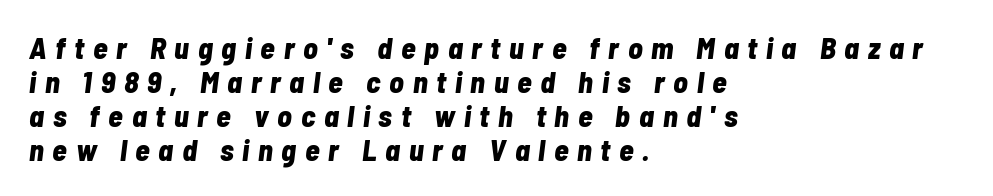
{"italic": "yes", "lean": "right", "slant_degrees": 7, "bold": "yes", "weight": "bold", "width": "condensed", "stroke_contrast": "low", "x_height": "medium", "monospaced": "no", "underline": "no", "align": "left", "line_spacing": "tight", "line_spacing_ratio": 1.13, "letter_spacing": "wide", "letter_spacing_em": 0.29, "glyph_px": 30}
